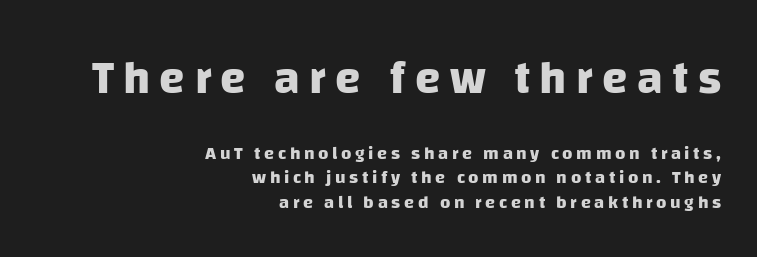
Spacing verdict: proportional, widths tailored to each character. The lines in this sample share a right terminus and differ only in where they begin. Whoever set this made the first block the dominant, larger element. Look at the stroke-to-counter ratio: heavy, a bold. A typesetter would call this heavily tracked-out type.
